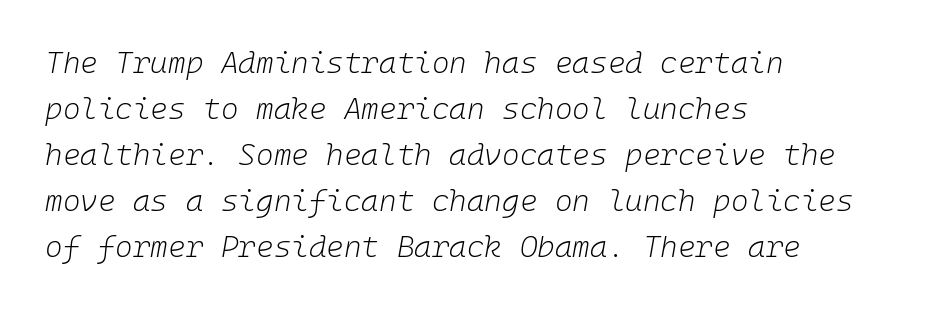
{"italic": "yes", "lean": "right", "slant_degrees": 10, "bold": "no", "weight": "light", "width": "normal", "stroke_contrast": "low", "x_height": "medium", "underline": "no", "align": "left", "line_spacing": "normal", "line_spacing_ratio": 1.53, "letter_spacing": "normal", "letter_spacing_em": 0.0, "glyph_px": 30}
